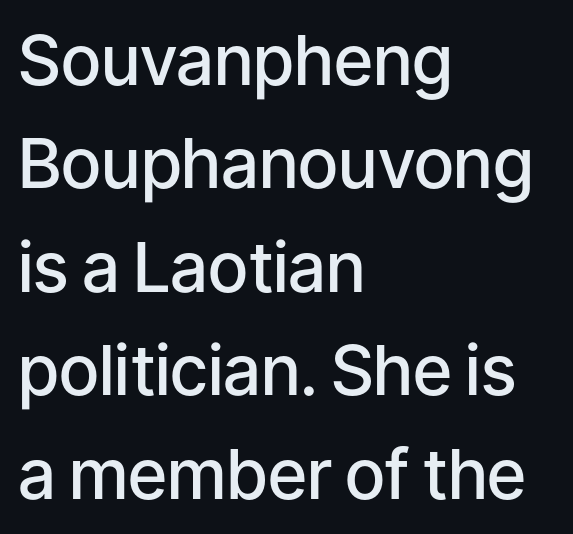
Anything drawn beneath the words? Only blank space. Words appear dense and cohesive because spacing is normal. The axis of the letterforms is exactly vertical. Leftover space on each line is placed entirely after the last word. Unlike a traditional serif, this face leaves its strokes unadorned.
